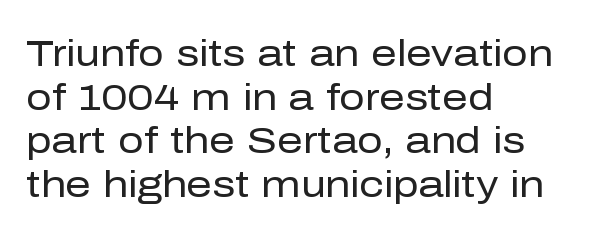
Q: Is the text bold? A: No.
Q: Is the text italic (slanted)? A: No, it is upright.
Q: Is the typeface a serif or a sans-serif typeface? A: Sans-serif.
Q: Is the text underlined? A: No.
Q: How is the paragraph aligned? A: Left-aligned.
Q: Is the spacing between letters normal or unusually wide? A: Normal.
Q: Width (condensed, normal, or wide)? A: Normal.
Q: Stroke contrast? A: Low.
Q: x-height? A: Medium.
Q: Monospaced? A: No.
